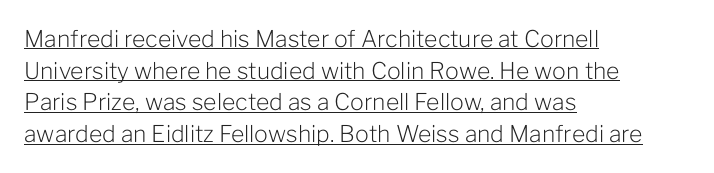
The image shows 23 px text type, upright; set left-aligned, normal line spacing (1.38x), normal letter spacing, underlined.
